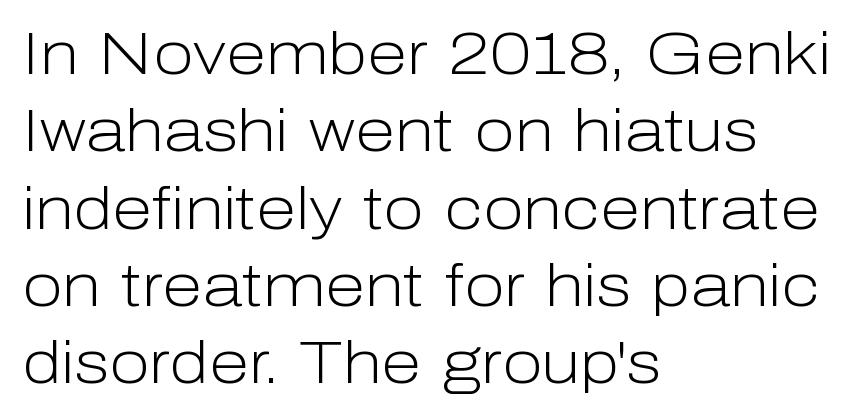
{"serif": "no", "italic": "no", "bold": "no", "weight": "light", "width": "normal", "stroke_contrast": "low", "x_height": "medium", "monospaced": "no", "underline": "no", "align": "left", "line_spacing": "normal", "line_spacing_ratio": 1.31, "letter_spacing": "normal", "letter_spacing_em": 0.0, "glyph_px": 59}
